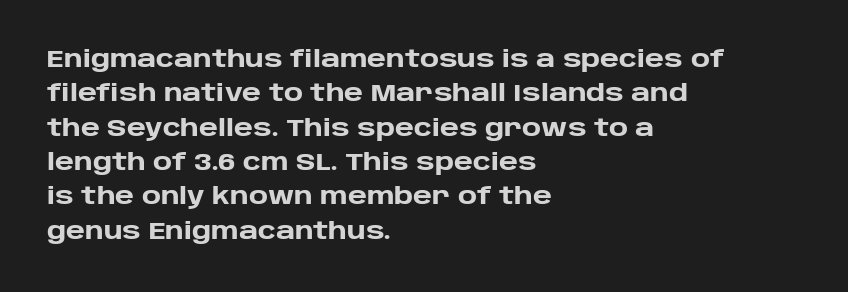
The passage shown is emphatically bold. The space directly below the letters is spotless. Italic? Not at all — the glyphs are vertical. The block of text has a typical density, with ordinary space between rows.
